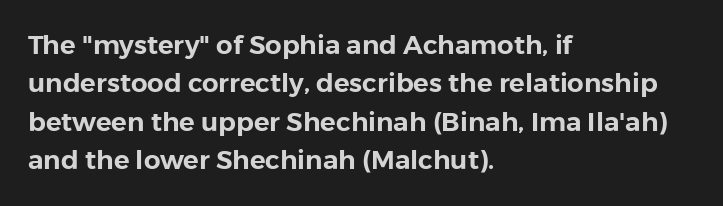
The image shows 26 px text type, upright; set left-aligned, normal line spacing (1.48x), normal letter spacing, not underlined.
